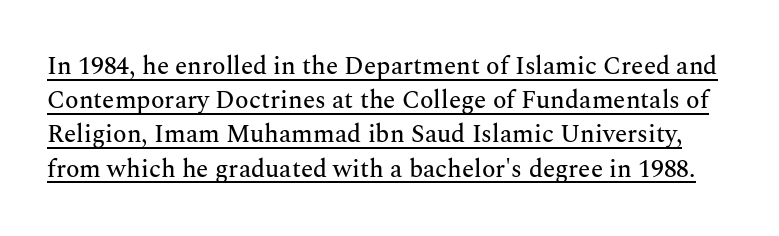
{"italic": "no", "underline": "yes", "line_spacing": "normal", "line_spacing_ratio": 1.37, "letter_spacing": "normal", "letter_spacing_em": 0.0, "glyph_px": 25}
